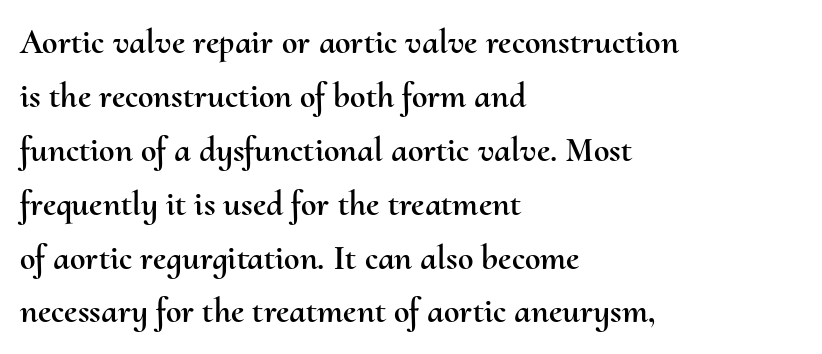
The face used here is proportionally spaced, like ordinary book or web type. The letterforms sit shoulder to shoulder at normal distance. Horizontal bands of white between lines are of average thickness. Lines of text with bare space underneath. If you drew a ruler down the left edge, every line would touch it.
